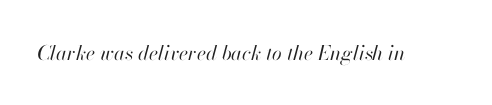
Q: Is the text bold? A: No.
Q: Is the text italic (slanted)? A: Yes, it leans right by about 13 degrees.
Q: Is the text underlined? A: No.
Q: Is the spacing between letters normal or unusually wide? A: Normal.
